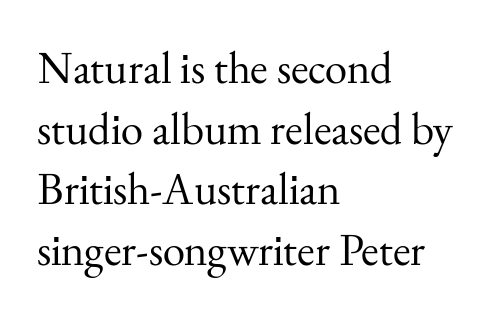
Q: Is the text bold? A: No.
Q: Is the text italic (slanted)? A: No, it is upright.
Q: Is the typeface a serif or a sans-serif typeface? A: Serif.
Q: Is the text underlined? A: No.
Q: How is the paragraph aligned? A: Left-aligned.
Q: Is the spacing between letters normal or unusually wide? A: Normal.
Q: Is the spacing between lines tight, normal or loose? A: Normal.
Q: Width (condensed, normal, or wide)? A: Normal.
Q: Stroke contrast? A: Medium.
Q: x-height? A: Small.
Q: Monospaced? A: No.
